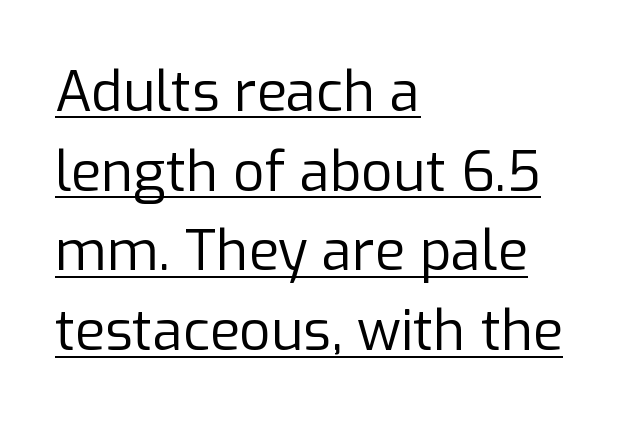
Horizontally, the lines are justified to the leading edge only. Somebody hit Ctrl+U on this one — the words are underlined. Quick note: not italic, upright. Does the leading feel generous? No, just average. The text was rendered using a sans face with plain stroke endings. Stems here are at most as thick as an everyday book face.
